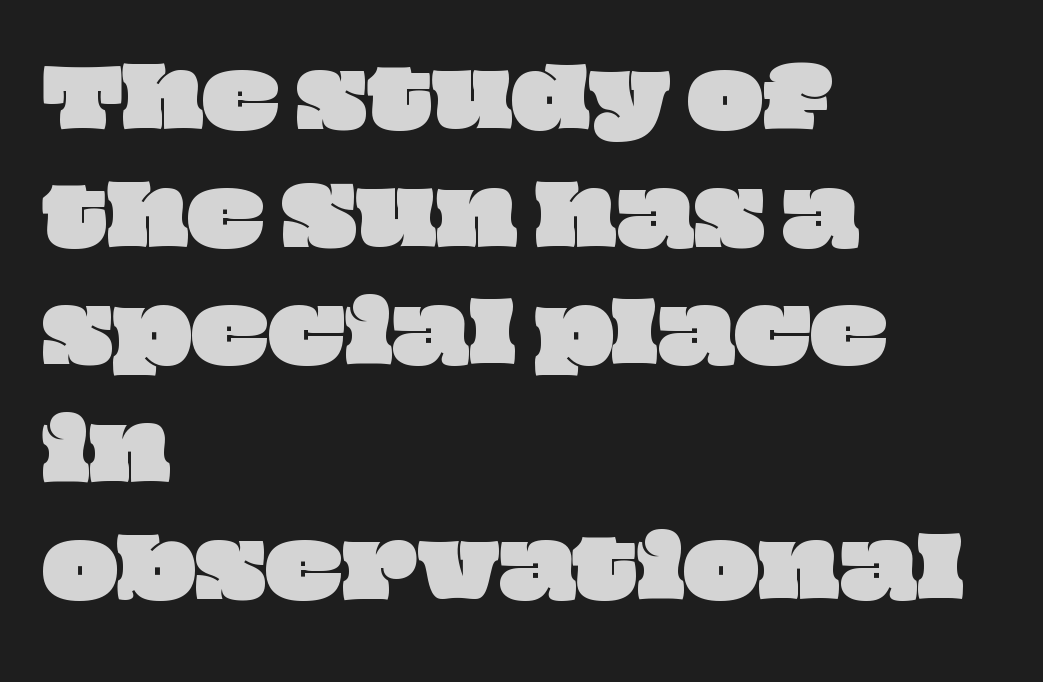
Q: Is the text underlined? A: No.
Q: How is the paragraph aligned? A: Left-aligned.
Q: Is the spacing between letters normal or unusually wide? A: Normal.
Q: Is the spacing between lines tight, normal or loose? A: Normal.
Q: Width (condensed, normal, or wide)? A: Wide.
Q: Stroke contrast? A: Low.
Q: x-height? A: Large.
Q: Monospaced? A: No.
